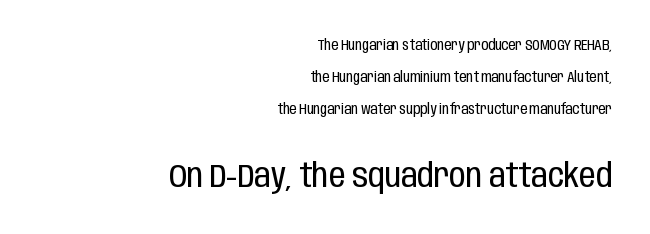
The image shows 33 px regular-weight, condensed sans-serif type, upright; set right-aligned, loose line spacing (2.28x), normal letter spacing, not underlined; the second (bottom) block is 2.36x larger; low stroke contrast and a large x-height.
